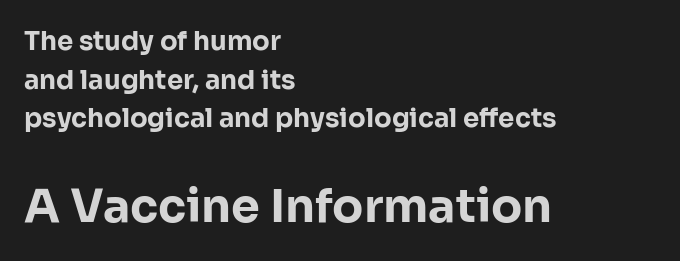
Q: Is the text bold? A: Yes.
Q: Is the text italic (slanted)? A: No, it is upright.
Q: Is the typeface a serif or a sans-serif typeface? A: Sans-serif.
Q: Is the text underlined? A: No.
Q: How is the paragraph aligned? A: Left-aligned.
Q: Is the spacing between letters normal or unusually wide? A: Normal.
Q: Is the spacing between lines tight, normal or loose? A: Normal.
Q: Which block of text is set in a larger size, the first (top) or the second (bottom)? A: The second (bottom) one.
Q: Width (condensed, normal, or wide)? A: Normal.
Q: Stroke contrast? A: Low.
Q: x-height? A: Medium.
Q: Monospaced? A: No.
